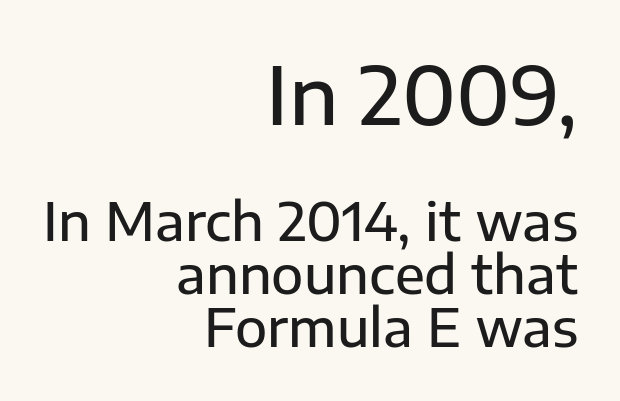
Q: Is the text italic (slanted)? A: No, it is upright.
Q: Is the typeface a serif or a sans-serif typeface? A: Sans-serif.
Q: Is the text underlined? A: No.
Q: How is the paragraph aligned? A: Right-aligned.
Q: Is the spacing between letters normal or unusually wide? A: Normal.
Q: Is the spacing between lines tight, normal or loose? A: Tight.
Q: Which block of text is set in a larger size, the first (top) or the second (bottom)? A: The first (top) one.
Q: Width (condensed, normal, or wide)? A: Normal.
Q: Stroke contrast? A: Low.
Q: x-height? A: Medium.
Q: Monospaced? A: No.
